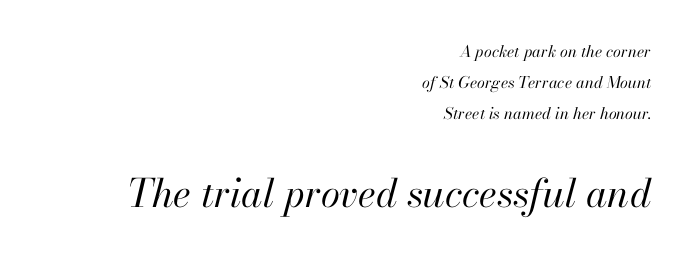
Q: Is the text bold? A: No.
Q: Is the text italic (slanted)? A: Yes, it leans right by about 13 degrees.
Q: Is the text underlined? A: No.
Q: How is the paragraph aligned? A: Right-aligned.
Q: Is the spacing between letters normal or unusually wide? A: Normal.
Q: Is the spacing between lines tight, normal or loose? A: Loose.
Q: Which block of text is set in a larger size, the first (top) or the second (bottom)? A: The second (bottom) one.
Q: Width (condensed, normal, or wide)? A: Normal.
Q: Stroke contrast? A: High.
Q: x-height? A: Small.
Q: Monospaced? A: No.
